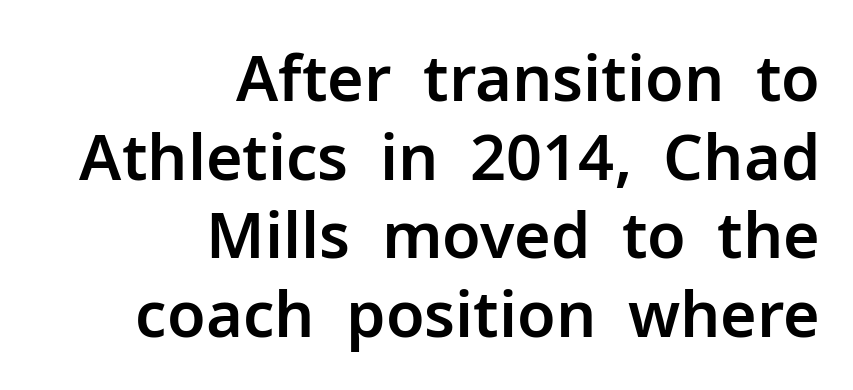
Descenders are the only things crossing below the line. A sans-serif font was chosen for this passage. Posture: upright roman. How would I describe the line gaps? Plain and ordinary.
